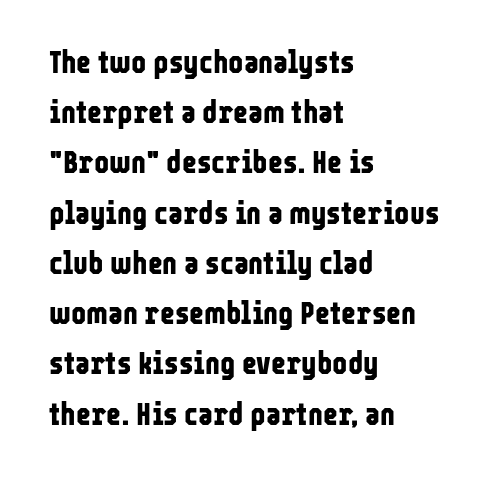
{"serif": "no", "italic": "no", "bold": "yes", "weight": "bold", "width": "condensed", "stroke_contrast": "low", "x_height": "medium", "monospaced": "no", "underline": "no", "align": "left", "line_spacing": "normal", "line_spacing_ratio": 1.57, "letter_spacing": "normal", "letter_spacing_em": 0.0, "glyph_px": 32}
